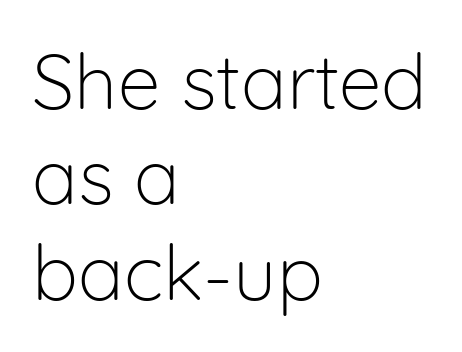
{"serif": "no", "italic": "no", "bold": "no", "weight": "light", "width": "normal", "stroke_contrast": "low", "x_height": "medium", "monospaced": "no", "underline": "no", "align": "left", "line_spacing_ratio": 1.24, "letter_spacing": "normal", "letter_spacing_em": 0.0, "glyph_px": 77}
